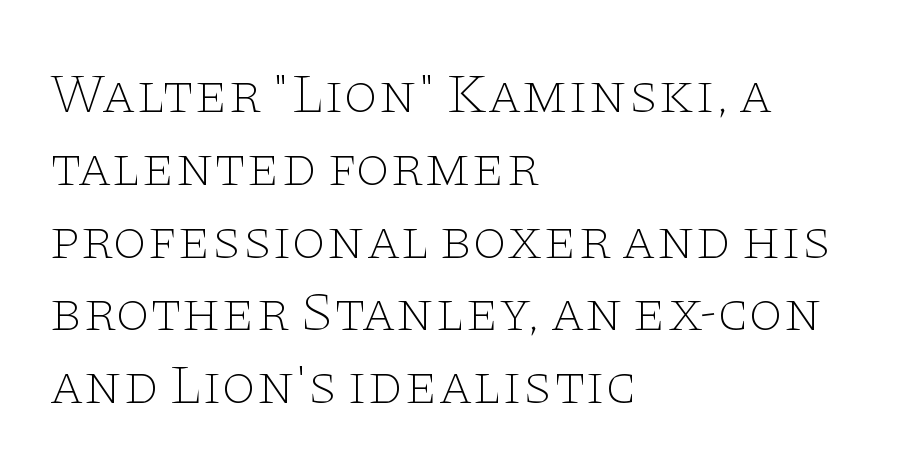
The image shows 56 px thin, wide serif type, upright; set left-aligned, normal line spacing (1.3x), normal letter spacing, not underlined; low stroke contrast and a large x-height.
